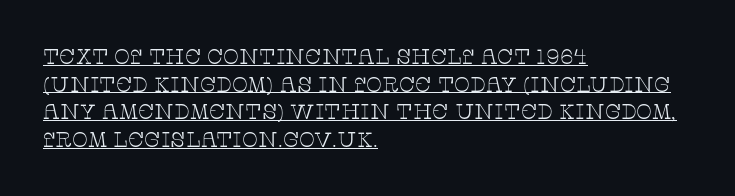
All the whitespace from short lines collects on the right. In designer terms, the underline attribute is active on this setting. Vertical stems look standard width or narrower in stroke. Leading: standard.
